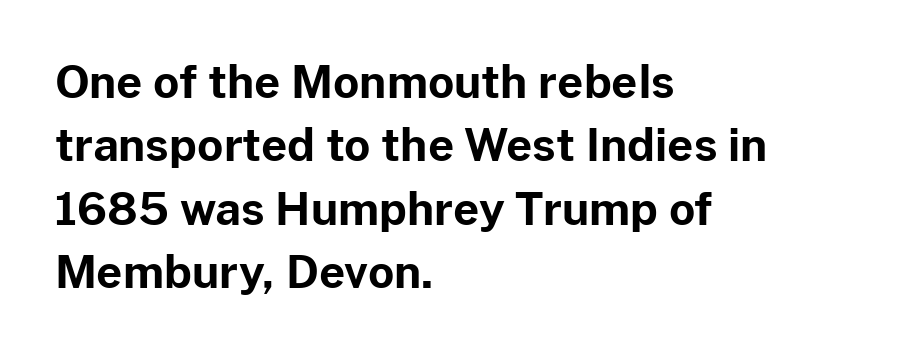
The image shows 45 px bold sans-serif type, upright; set left-aligned, normal line spacing (1.41x), normal letter spacing, not underlined; low stroke contrast and a medium x-height.
